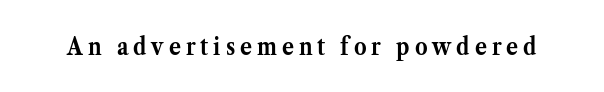
Caption: expanded tracking, letters set apart. I'd describe the lettering as bold — thick and assertive. A clean baseline with only descenders dipping below it. The type sits square on the baseline with zero lean.
